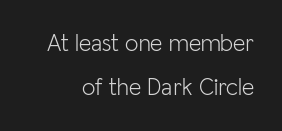
{"italic": "no", "bold": "no", "underline": "no", "line_spacing_ratio": 1.84, "letter_spacing": "normal", "letter_spacing_em": 0.0, "glyph_px": 24}
